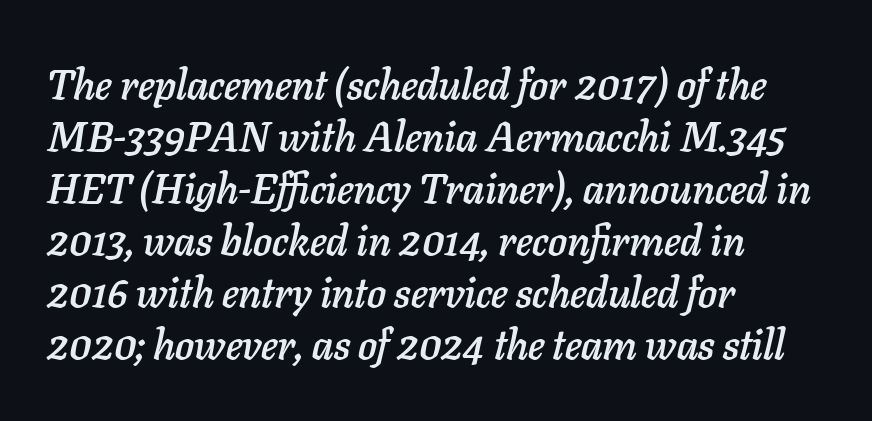
The image shows 42 px text type, italic (leaning right); set left-aligned, line spacing 1.24x, normal letter spacing, not underlined; low stroke contrast and a medium x-height.
